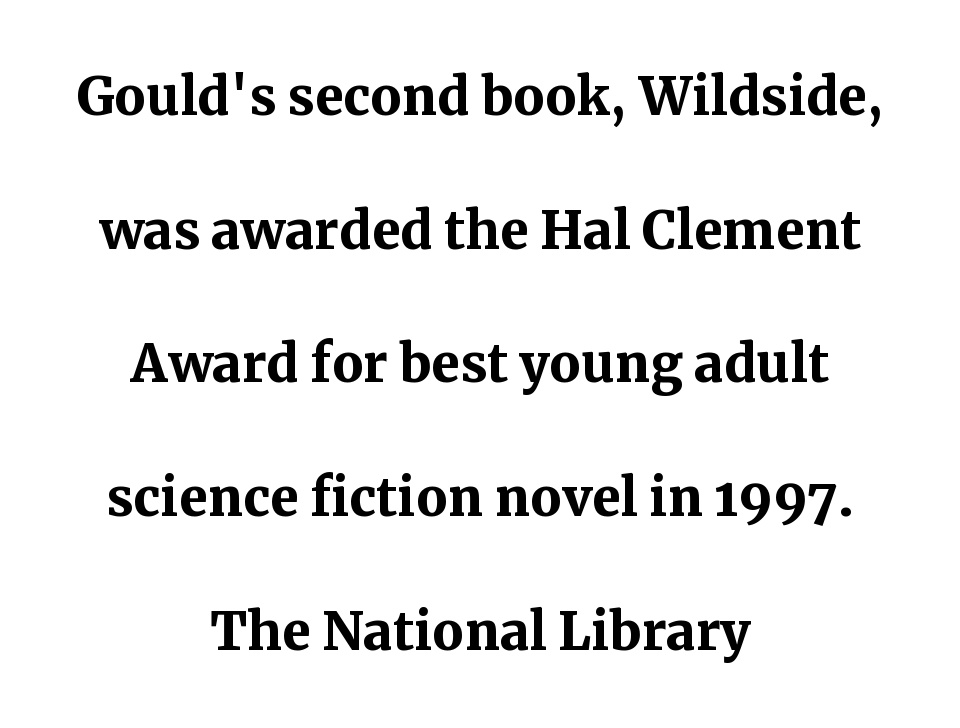
The image shows 70 px semibold serif type, upright; set centered, loose line spacing (1.91x), normal letter spacing, not underlined; medium stroke contrast and a medium x-height.
